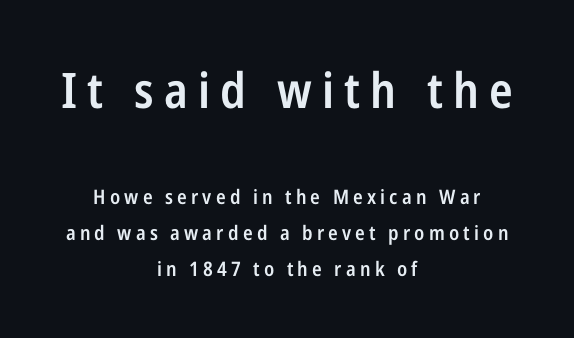
The horizontal fit of the characters is loose and conspicuously gappy. Summary of weight: moderately heavy, a semibold. The letters in the upper block stand taller than those in the block below. The rendering uses natural spacing where letterforms have individual widths.
